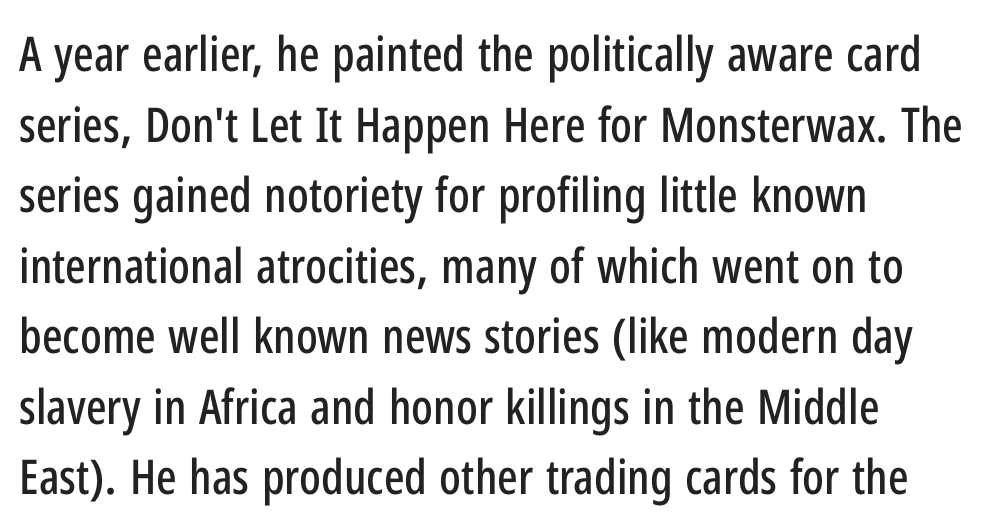
The image shows 48 px condensed sans-serif type, upright; set left-aligned, normal line spacing (1.47x), normal letter spacing, not underlined; low stroke contrast and a medium x-height.
